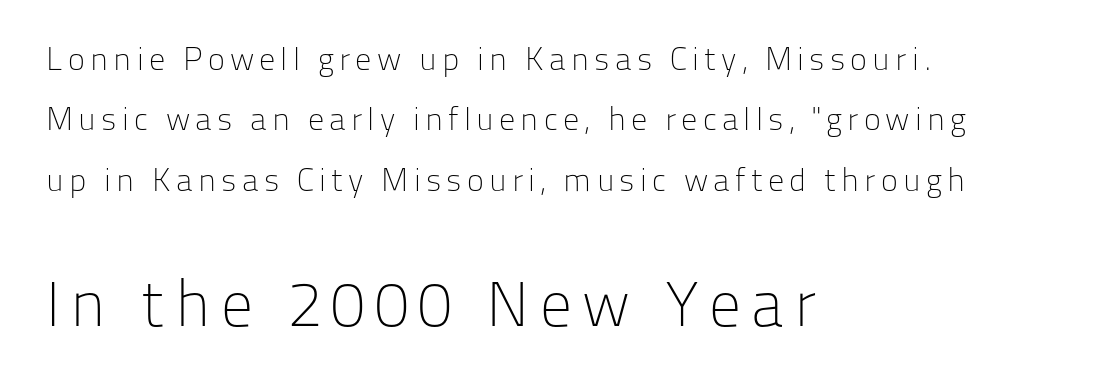
The later block is typeset at a bigger size than the earlier block. On a weight scale, this lands at 450 or below. A typesetter would label this face a sans. Designer's note — italics off, roman on.
